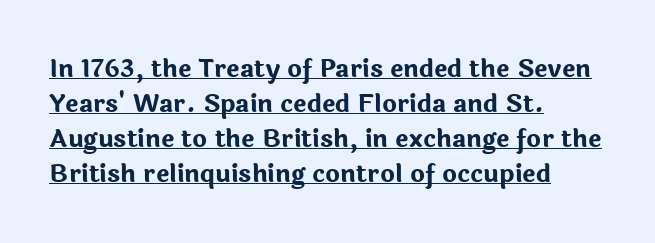
{"italic": "no", "bold": "yes", "underline": "yes", "align": "left", "line_spacing": "normal", "line_spacing_ratio": 1.4, "letter_spacing": "normal", "letter_spacing_em": 0.0, "glyph_px": 25}
